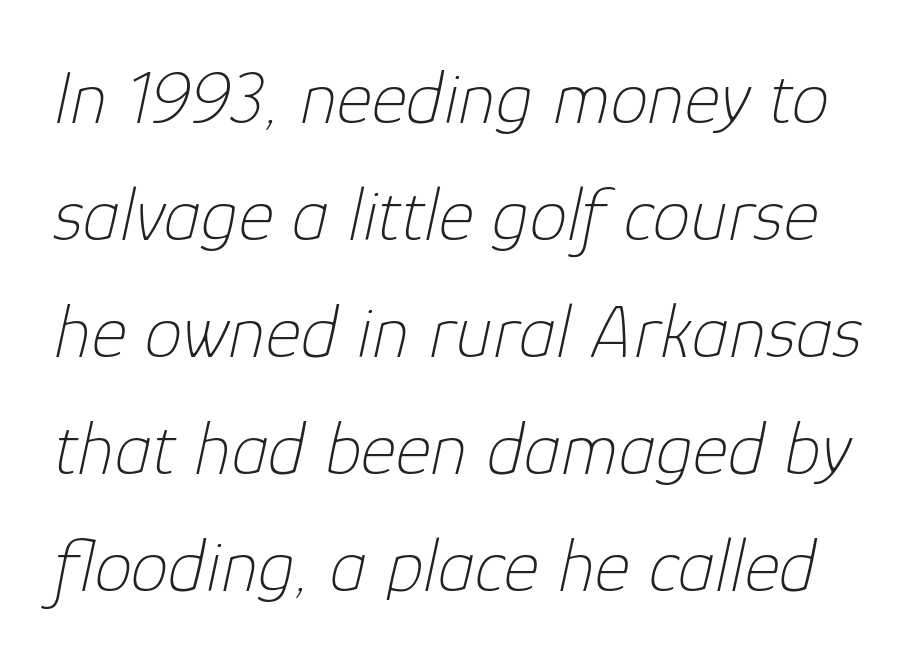
The font's italic variant was chosen for this text. The rendering uses natural spacing where letterforms have individual widths. The type is set solid horizontally, with unmodified tracking. Glance below the letters and you will spot only blank space. Each stroke keeps to a modest, everyday thickness or less.
